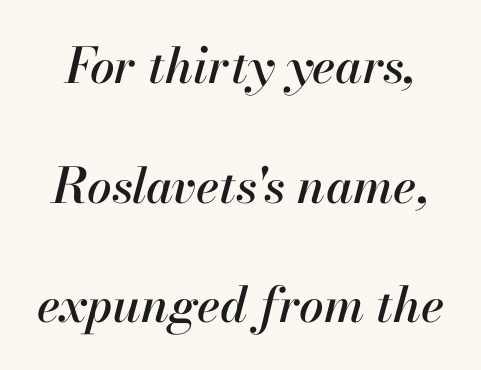
The image shows 49 px text type, italic (leaning right); set loose line spacing (2.44x), normal letter spacing, not underlined; high stroke contrast and a small x-height.
